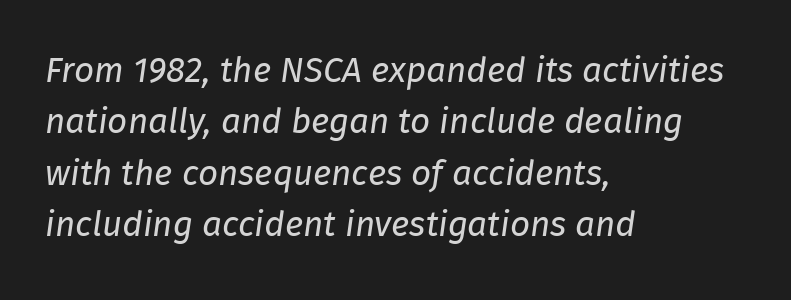
{"italic": "yes", "lean": "right", "slant_degrees": 8, "bold": "no", "weight": "regular", "width": "normal", "stroke_contrast": "low", "x_height": "medium", "monospaced": "no", "underline": "no", "align": "left", "line_spacing": "normal", "line_spacing_ratio": 1.47, "letter_spacing": "normal", "letter_spacing_em": 0.0, "glyph_px": 35}
